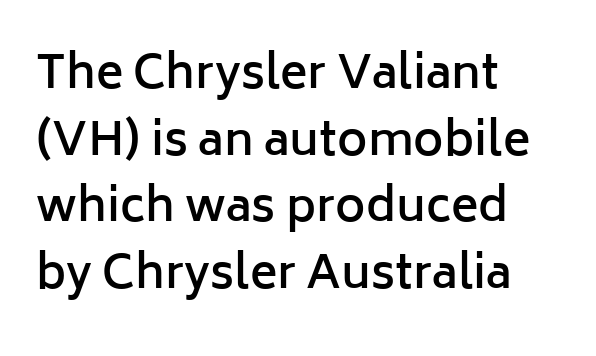
{"serif": "no", "italic": "no", "bold": "semi", "weight": "semibold", "width": "normal", "stroke_contrast": "low", "x_height": "medium", "monospaced": "no", "underline": "no", "align": "left", "line_spacing": "normal", "line_spacing_ratio": 1.45, "letter_spacing": "normal", "letter_spacing_em": 0.0, "glyph_px": 46}
